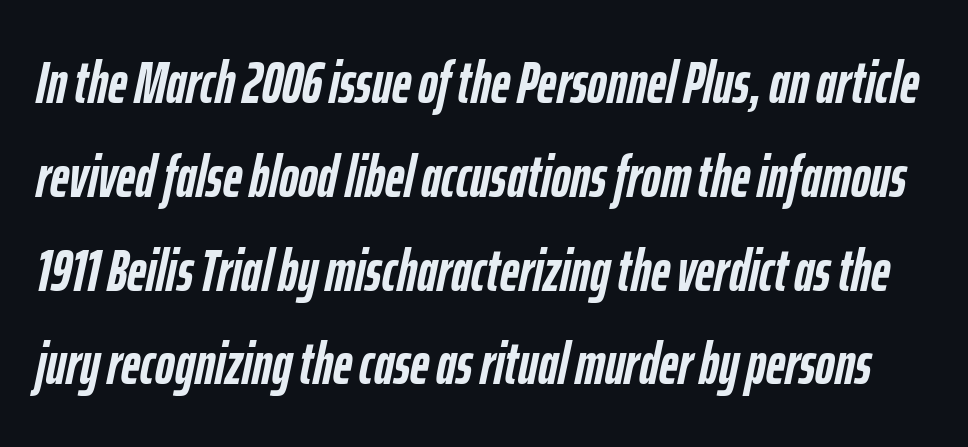
Does extra space separate the letters? No, they use regular spacing. Designer's note — italics engaged. Spacing verdict: proportional, widths tailored to each character. How would I describe the line gaps? Plain and ordinary.
